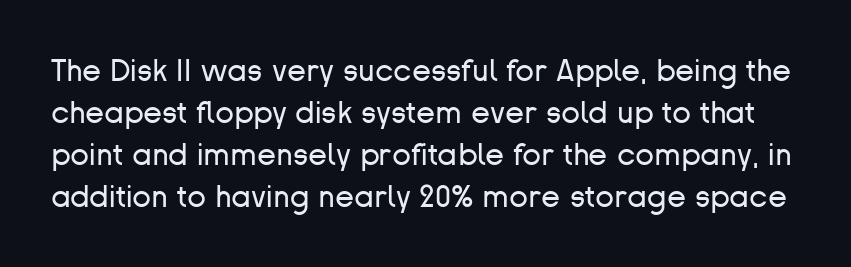
{"serif": "no", "italic": "no", "bold": "no", "weight": "regular", "width": "normal", "stroke_contrast": "low", "x_height": "medium", "monospaced": "no", "underline": "no", "line_spacing": "normal", "line_spacing_ratio": 1.35, "letter_spacing": "normal", "letter_spacing_em": 0.0, "glyph_px": 31}
